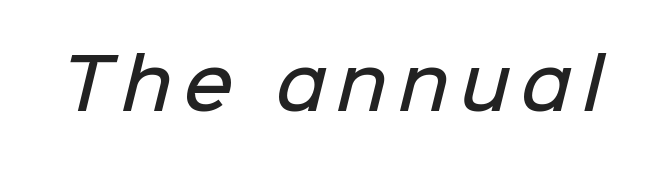
Q: Is the text bold? A: Semi-bold.
Q: Is the typeface a serif or a sans-serif typeface? A: Sans-serif.
Q: Is the text underlined? A: No.
Q: Width (condensed, normal, or wide)? A: Normal.
Q: Stroke contrast? A: Low.
Q: x-height? A: Medium.
Q: Monospaced? A: No.
